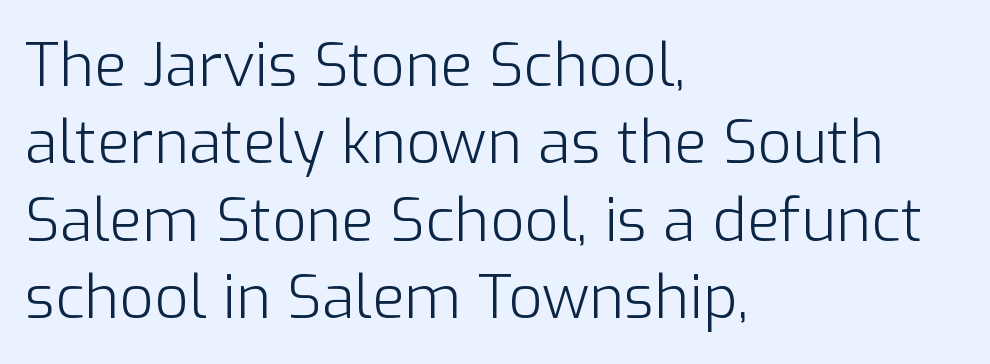
The face used here is a sans, in the tradition of grotesques and geometrics. Looks like regular typesetting: each glyph gets only the width it needs. The specimen reads as upright at a glance. Type without underlining. What stands out about the letter spacing? Nothing — it is the standard amount. Vertical spacing — default.
